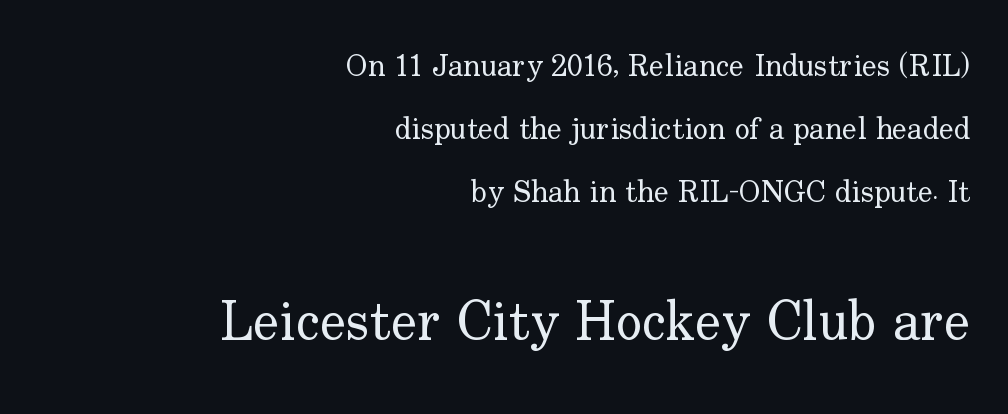
{"serif": "yes", "italic": "no", "bold": "no", "weight": "regular", "width": "normal", "stroke_contrast": "low", "x_height": "small", "monospaced": "no", "underline": "no", "align": "right", "line_spacing": "loose", "line_spacing_ratio": 2.04, "letter_spacing": "normal", "letter_spacing_em": 0.0, "larger_block": "second", "size_ratio": 1.77, "glyph_px": 55}
